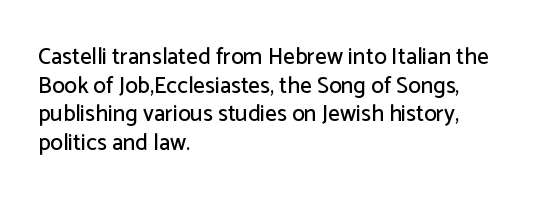
{"italic": "no", "underline": "no", "align": "left", "line_spacing_ratio": 1.24, "letter_spacing": "normal", "letter_spacing_em": 0.0, "glyph_px": 23}
